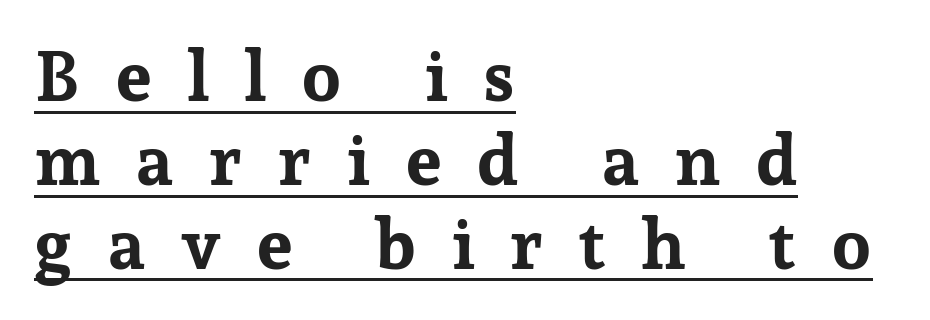
Q: Is the text bold? A: Yes.
Q: Is the text italic (slanted)? A: No, it is upright.
Q: Is the typeface a serif or a sans-serif typeface? A: Serif.
Q: Is the text underlined? A: Yes.
Q: How is the paragraph aligned? A: Left-aligned.
Q: Is the spacing between letters normal or unusually wide? A: Unusually wide.
Q: Width (condensed, normal, or wide)? A: Normal.
Q: Stroke contrast? A: Low.
Q: x-height? A: Medium.
Q: Monospaced? A: No.
